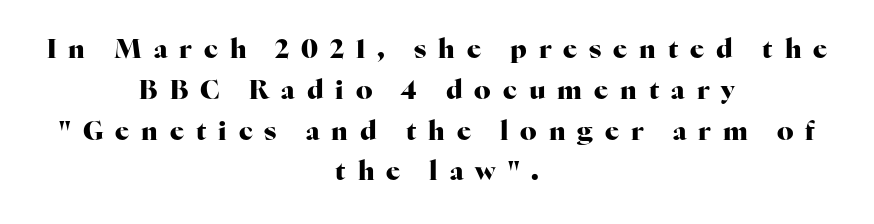
Q: Is the text bold? A: Yes.
Q: Is the text italic (slanted)? A: No, it is upright.
Q: Is the text underlined? A: No.
Q: How is the paragraph aligned? A: Centered.
Q: Is the spacing between letters normal or unusually wide? A: Unusually wide.
Q: Is the spacing between lines tight, normal or loose? A: Normal.
